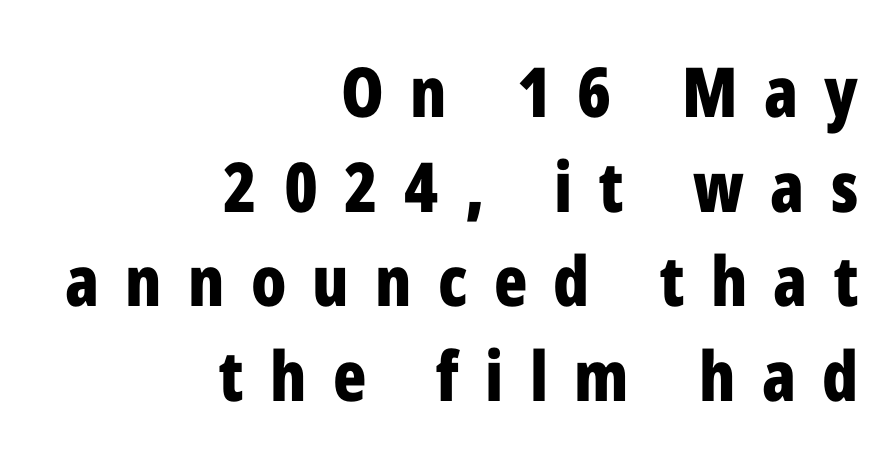
{"serif": "no", "italic": "no", "bold": "yes", "weight": "bold", "width": "condensed", "stroke_contrast": "low", "x_height": "medium", "monospaced": "no", "underline": "no", "align": "right", "line_spacing": "normal", "line_spacing_ratio": 1.37, "letter_spacing": "wide", "letter_spacing_em": 0.38, "glyph_px": 69}
